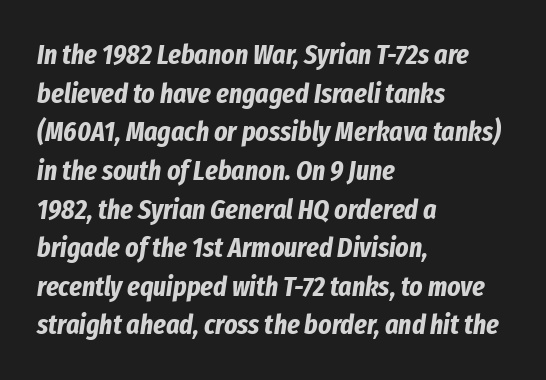
The image shows 28 px bold, condensed type, italic (leaning right); set left-aligned, normal line spacing (1.38x), normal letter spacing, not underlined; low stroke contrast and a medium x-height.
